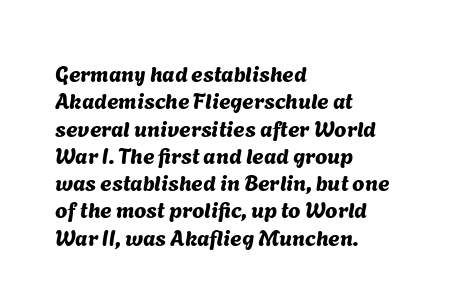
The image shows 22 px text type; set left-aligned, line spacing 1.24x, normal letter spacing, not underlined.
